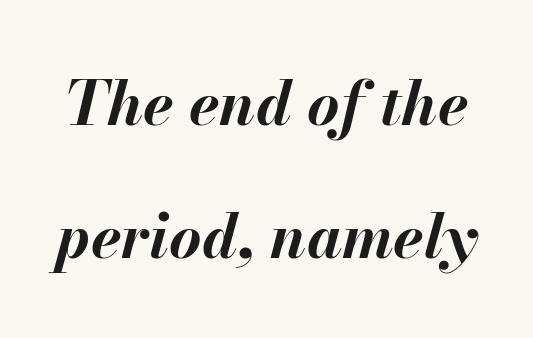
{"italic": "yes", "lean": "right", "slant_degrees": 13, "bold": "yes", "weight": "bold", "width": "normal", "stroke_contrast": "medium", "x_height": "small", "monospaced": "no", "underline": "no", "line_spacing": "loose", "line_spacing_ratio": 2.14, "letter_spacing": "normal", "letter_spacing_em": 0.0, "glyph_px": 62}
